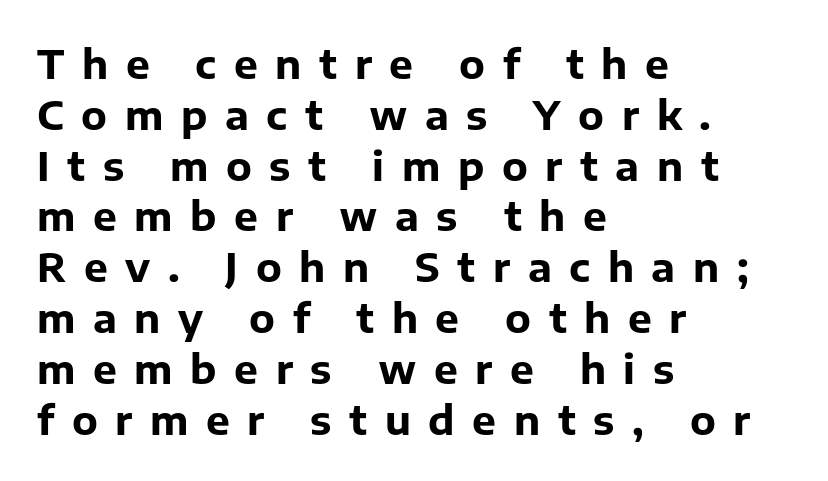
Q: Is the text bold? A: Yes.
Q: Is the text italic (slanted)? A: No, it is upright.
Q: Is the typeface a serif or a sans-serif typeface? A: Sans-serif.
Q: Is the text underlined? A: No.
Q: How is the paragraph aligned? A: Left-aligned.
Q: Is the spacing between letters normal or unusually wide? A: Unusually wide.
Q: Is the spacing between lines tight, normal or loose? A: Normal.
Q: Width (condensed, normal, or wide)? A: Normal.
Q: Stroke contrast? A: Low.
Q: x-height? A: Medium.
Q: Monospaced? A: No.
